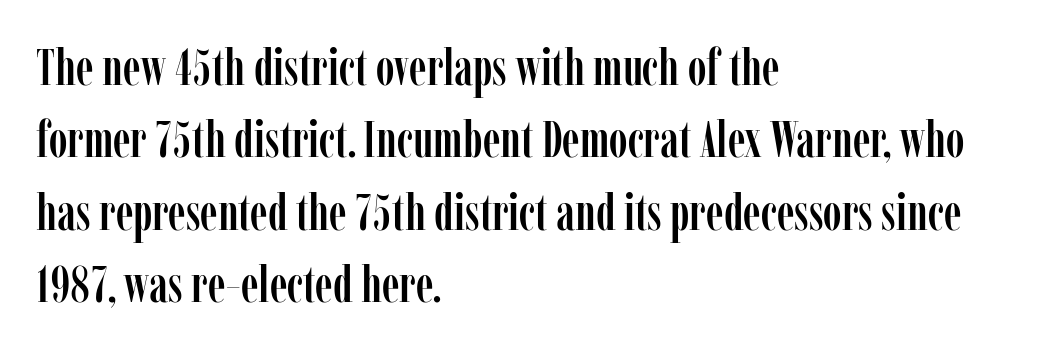
{"serif": "yes", "italic": "no", "width": "condensed", "stroke_contrast": "low", "x_height": "medium", "monospaced": "no", "underline": "no", "align": "left", "line_spacing": "normal", "line_spacing_ratio": 1.42, "letter_spacing": "normal", "letter_spacing_em": 0.0, "glyph_px": 51}
